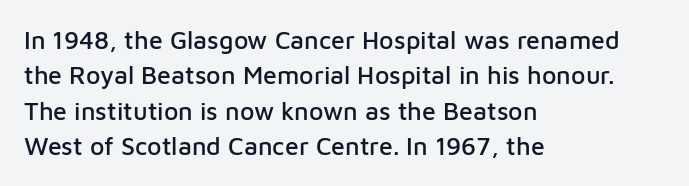
Q: Is the text italic (slanted)? A: No, it is upright.
Q: Is the text underlined? A: No.
Q: How is the paragraph aligned? A: Left-aligned.
Q: Is the spacing between letters normal or unusually wide? A: Normal.
Q: Is the spacing between lines tight, normal or loose? A: Normal.
